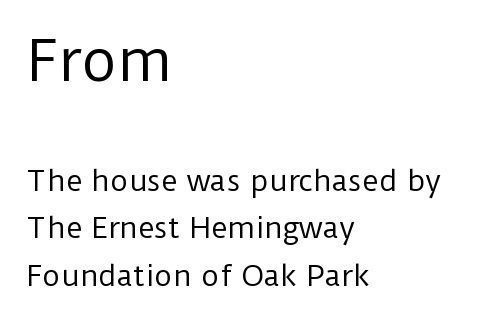
{"serif": "no", "italic": "no", "bold": "no", "weight": "regular", "width": "normal", "stroke_contrast": "low", "x_height": "medium", "monospaced": "no", "underline": "no", "align": "left", "line_spacing": "normal", "line_spacing_ratio": 1.69, "letter_spacing": "normal", "letter_spacing_em": 0.0, "larger_block": "first", "size_ratio": 1.96, "glyph_px": 55}
